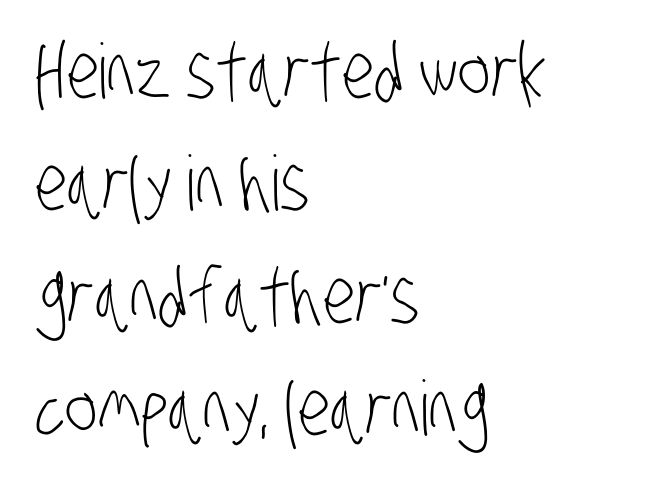
Unbolded letterforms with no extra heft. Each line starts at the same left margin while the right side varies. Check where the strokes stop: nothing finishes them off — pure sans. Rule under the text: the space is simply empty. Each new line begins a customary step beneath the previous one.
